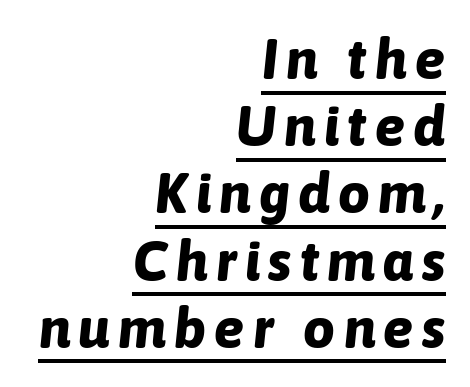
Q: Is the text bold? A: Yes.
Q: Is the text italic (slanted)? A: Yes, it leans right by about 6 degrees.
Q: Is the text underlined? A: Yes.
Q: How is the paragraph aligned? A: Right-aligned.
Q: Width (condensed, normal, or wide)? A: Normal.
Q: Stroke contrast? A: Low.
Q: x-height? A: Medium.
Q: Monospaced? A: No.
